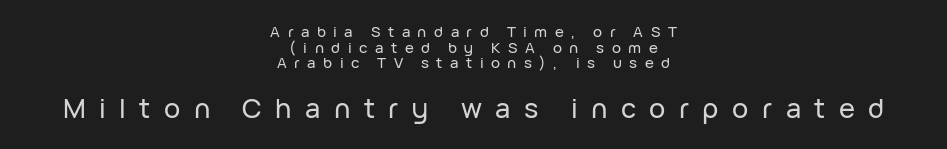
Q: Is the text italic (slanted)? A: No, it is upright.
Q: Is the text underlined? A: No.
Q: How is the paragraph aligned? A: Centered.
Q: Is the spacing between letters normal or unusually wide? A: Unusually wide.
Q: Is the spacing between lines tight, normal or loose? A: Tight.
Q: Which block of text is set in a larger size, the first (top) or the second (bottom)? A: The second (bottom) one.
